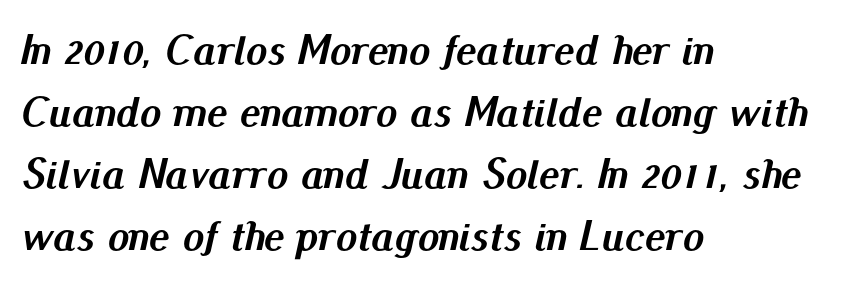
The image shows 43 px semibold type, italic (leaning right); set left-aligned, normal line spacing (1.44x), normal letter spacing, not underlined; medium stroke contrast and a small x-height.
